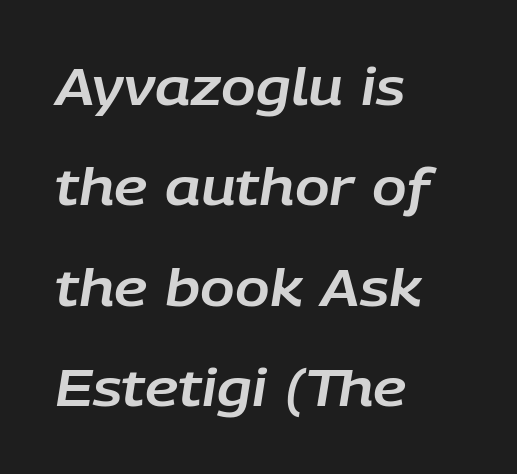
Q: Is the text italic (slanted)? A: Yes, it leans right by about 9 degrees.
Q: Is the text underlined? A: No.
Q: How is the paragraph aligned? A: Left-aligned.
Q: Is the spacing between letters normal or unusually wide? A: Normal.
Q: Is the spacing between lines tight, normal or loose? A: Loose.
Q: Width (condensed, normal, or wide)? A: Normal.
Q: Stroke contrast? A: Low.
Q: x-height? A: Large.
Q: Monospaced? A: No.
